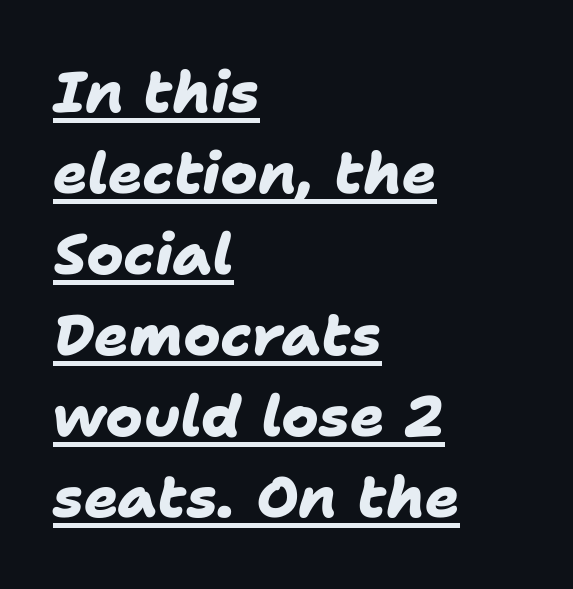
{"serif": "no", "bold": "yes", "weight": "heavy", "width": "normal", "stroke_contrast": "low", "x_height": "medium", "monospaced": "no", "underline": "yes", "align": "left", "line_spacing": "normal", "line_spacing_ratio": 1.42, "letter_spacing": "normal", "letter_spacing_em": 0.0, "glyph_px": 57}
